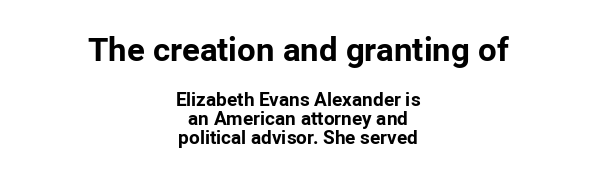
The image shows 33 px bold sans-serif type, upright; set centered, tight line spacing (0.99x), normal letter spacing, not underlined; the first (top) block is 1.74x larger; low stroke contrast and a medium x-height.
